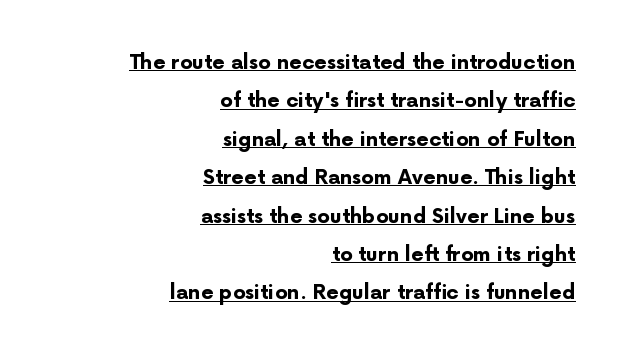
{"italic": "no", "bold": "yes", "underline": "yes", "align": "right", "line_spacing": "loose", "line_spacing_ratio": 1.92, "letter_spacing": "normal", "letter_spacing_em": 0.0, "glyph_px": 20}
